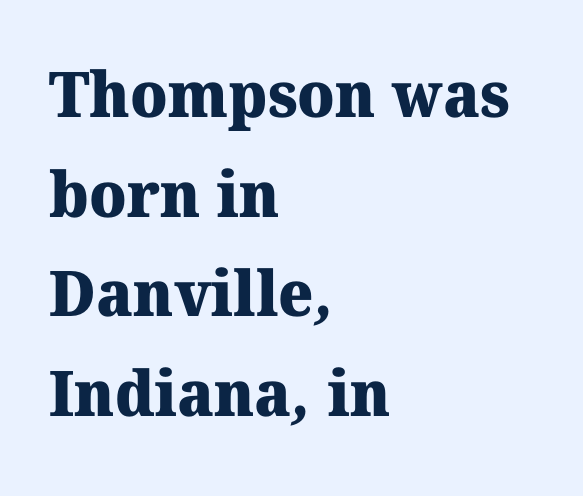
These lines stack with their left ends in a neat column. This is serif lettering, the kind often seen in printed books. Set as a true bold cut, around the 700 mark. Each new line begins a customary step beneath the previous one.
